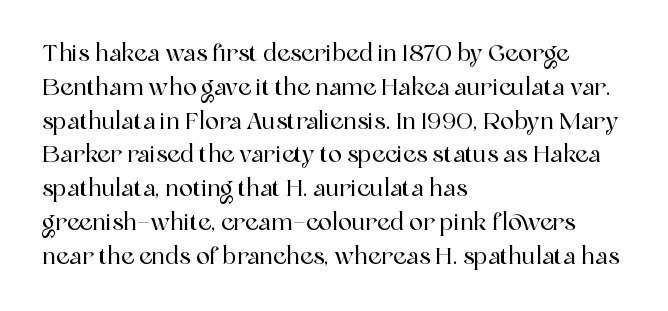
{"italic": "no", "underline": "no", "align": "left", "line_spacing": "normal", "line_spacing_ratio": 1.47, "letter_spacing": "normal", "letter_spacing_em": 0.0, "glyph_px": 23}
